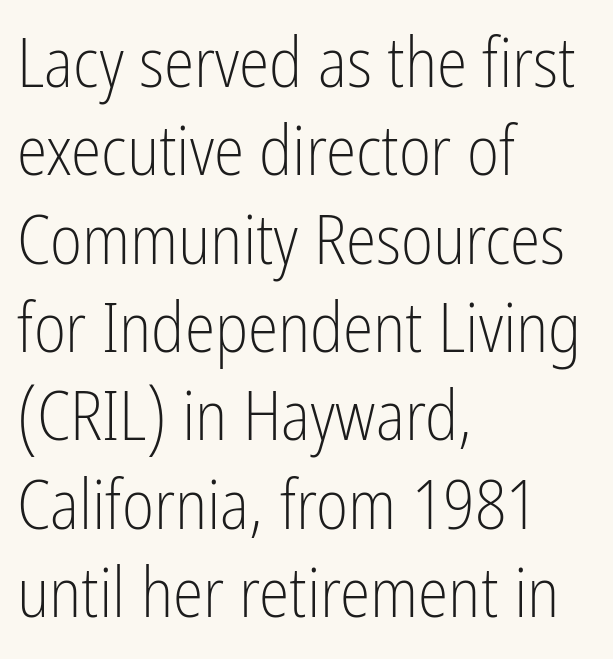
Whoever set this chose a conventional vertical rhythm. The lines are quadded left. Varying glyph widths throughout — classic text-font behaviour. Is the type heavy? It reads as light-to-regular instead.
